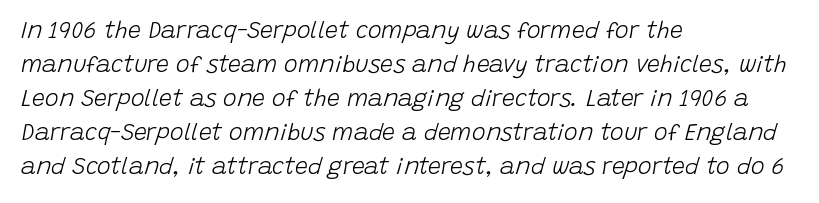
{"italic": "yes", "lean": "right", "slant_degrees": 15, "bold": "no", "underline": "no", "align": "left", "line_spacing": "normal", "line_spacing_ratio": 1.48, "letter_spacing": "normal", "letter_spacing_em": 0.0, "glyph_px": 23}
